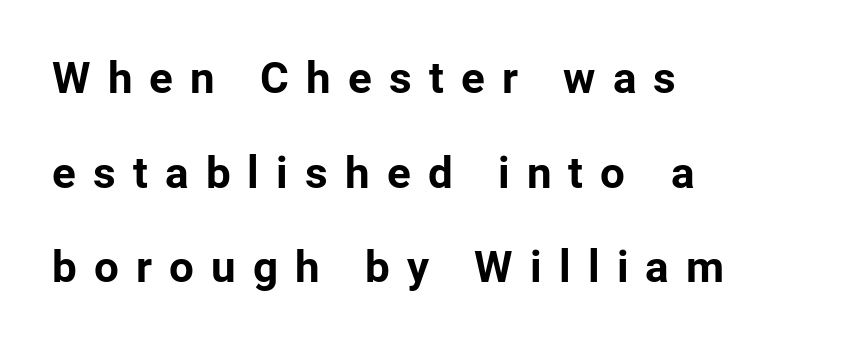
Q: Is the text bold? A: Yes.
Q: Is the text italic (slanted)? A: No, it is upright.
Q: Is the typeface a serif or a sans-serif typeface? A: Sans-serif.
Q: Is the text underlined? A: No.
Q: How is the paragraph aligned? A: Left-aligned.
Q: Is the spacing between letters normal or unusually wide? A: Unusually wide.
Q: Is the spacing between lines tight, normal or loose? A: Loose.
Q: Width (condensed, normal, or wide)? A: Normal.
Q: Stroke contrast? A: Low.
Q: x-height? A: Medium.
Q: Monospaced? A: No.
